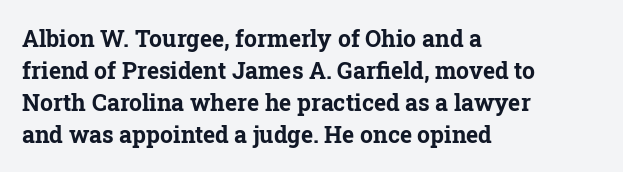
Q: Is the text bold? A: Yes.
Q: Is the text italic (slanted)? A: No, it is upright.
Q: Is the text underlined? A: No.
Q: How is the paragraph aligned? A: Left-aligned.
Q: Is the spacing between letters normal or unusually wide? A: Normal.
Q: Is the spacing between lines tight, normal or loose? A: Normal.
